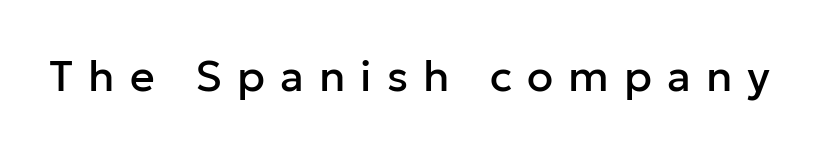
Does the type have serifs? No, each stem ends abruptly. Check the space under the baseline: it is left empty. Varying glyph widths throughout — classic text-font behaviour. The axis of the letterforms is exactly vertical. Caption: expanded tracking, letters set apart.
